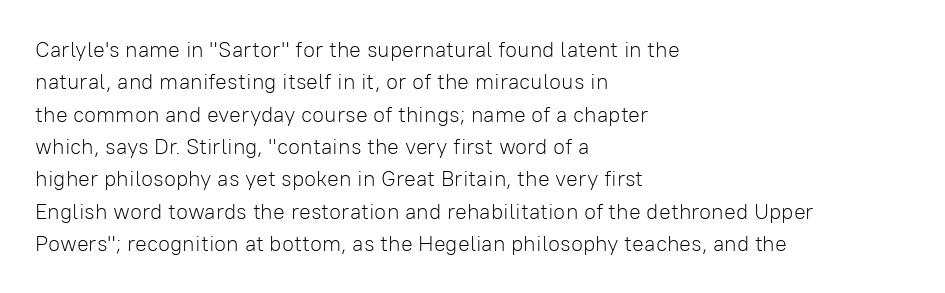
Does extra space separate the letters? No, they use regular spacing. Compared with a typical body face, this is equally light or lighter still. Casual observation: everything's shoved over to the left. This sample keeps an unexceptional amount of space between lines.
